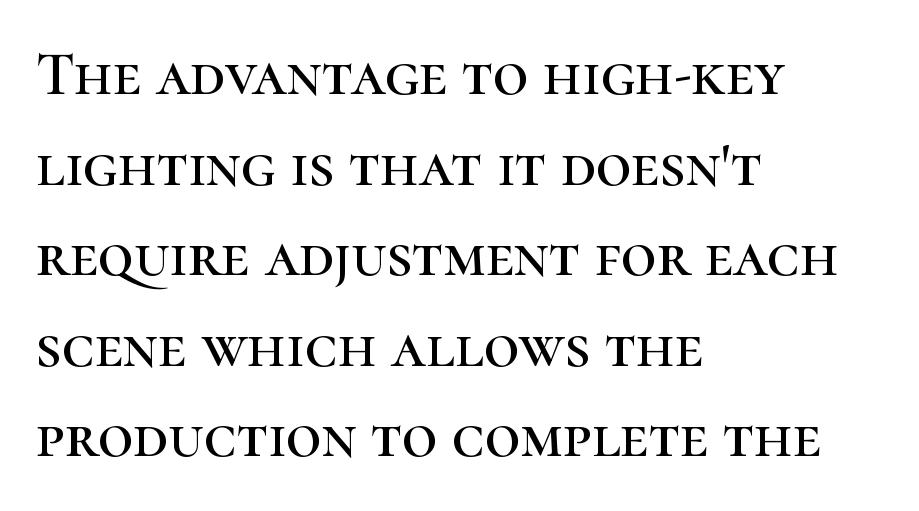
In CSS terms this would be text-align: left. Does extra space separate the letters? No, they use regular spacing. Only glyphs here, with clear space below each row. To sum up the face: it has serifs. Here the designer chose a conventional face with non-uniform glyph widths. Every character sits straight up, as roman type does.
